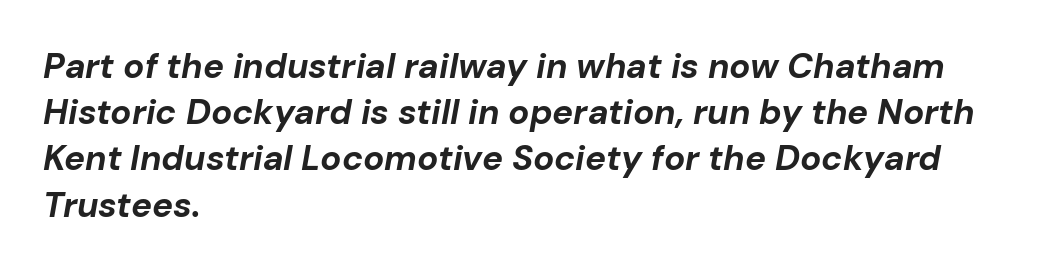
{"italic": "yes", "lean": "right", "slant_degrees": 10, "bold": "yes", "weight": "bold", "width": "normal", "stroke_contrast": "low", "x_height": "medium", "monospaced": "no", "underline": "no", "align": "left", "line_spacing": "normal", "line_spacing_ratio": 1.32, "letter_spacing": "normal", "letter_spacing_em": 0.0, "glyph_px": 35}
